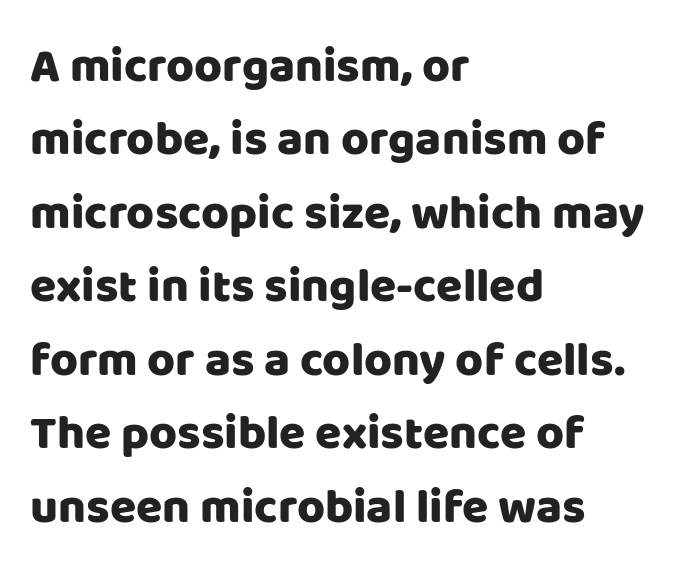
{"serif": "no", "italic": "no", "width": "normal", "stroke_contrast": "low", "x_height": "large", "monospaced": "no", "underline": "no", "align": "left", "line_spacing": "normal", "line_spacing_ratio": 1.53, "letter_spacing": "normal", "letter_spacing_em": 0.0, "glyph_px": 48}
